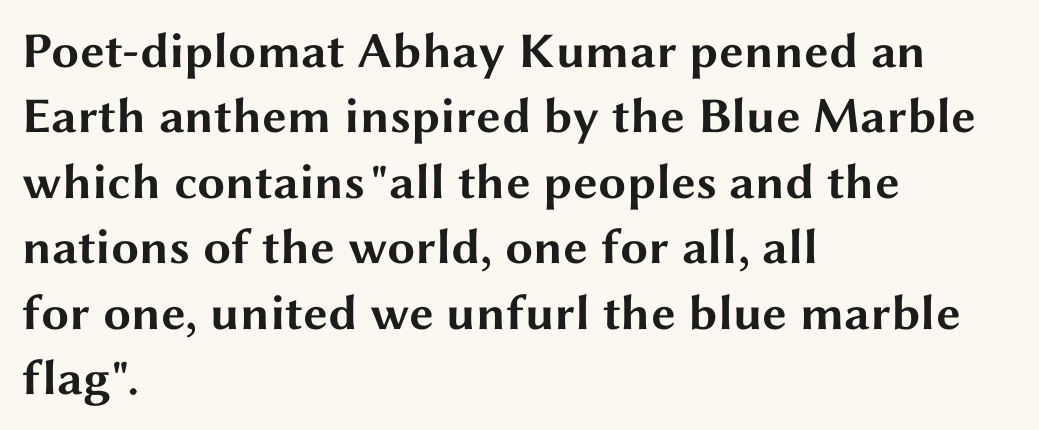
{"serif": "no", "italic": "no", "bold": "yes", "weight": "bold", "width": "wide", "stroke_contrast": "medium", "x_height": "medium", "monospaced": "no", "underline": "no", "align": "left", "line_spacing": "normal", "line_spacing_ratio": 1.31, "letter_spacing": "normal", "letter_spacing_em": 0.0, "glyph_px": 50}
